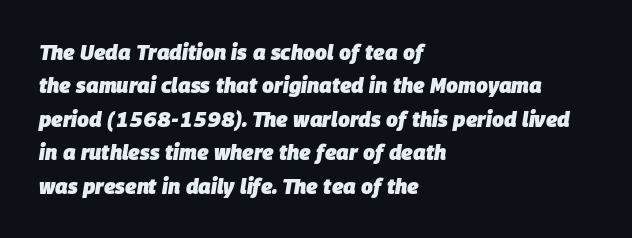
The image shows 21 px bold type, italic (leaning right); set left-aligned, normal line spacing (1.59x), normal letter spacing, not underlined.
